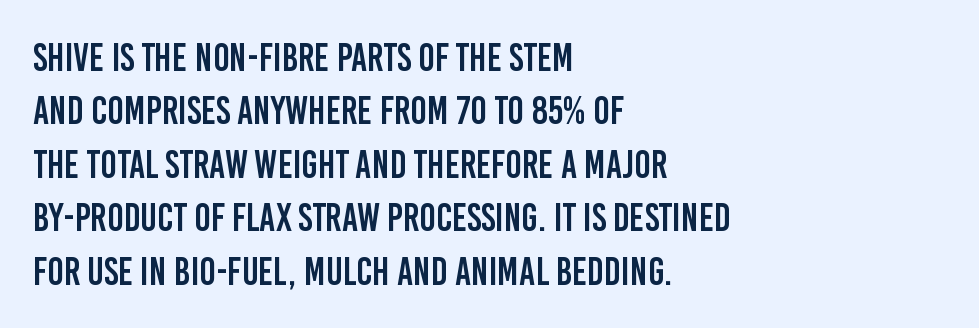
{"serif": "no", "italic": "no", "width": "condensed", "stroke_contrast": "low", "x_height": "large", "monospaced": "no", "underline": "no", "align": "left", "line_spacing": "normal", "line_spacing_ratio": 1.37, "letter_spacing": "normal", "letter_spacing_em": 0.0, "glyph_px": 39}
